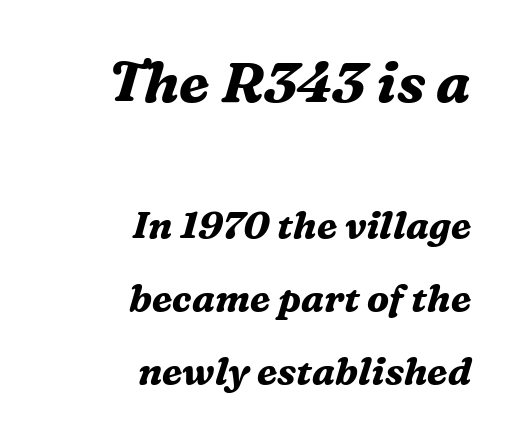
{"serif": "yes", "italic": "yes", "lean": "right", "slant_degrees": 16, "bold": "yes", "weight": "bold", "width": "normal", "stroke_contrast": "medium", "x_height": "medium", "monospaced": "no", "underline": "no", "align": "right", "line_spacing": "loose", "line_spacing_ratio": 1.91, "letter_spacing": "normal", "letter_spacing_em": 0.0, "larger_block": "first", "size_ratio": 1.5, "glyph_px": 57}
